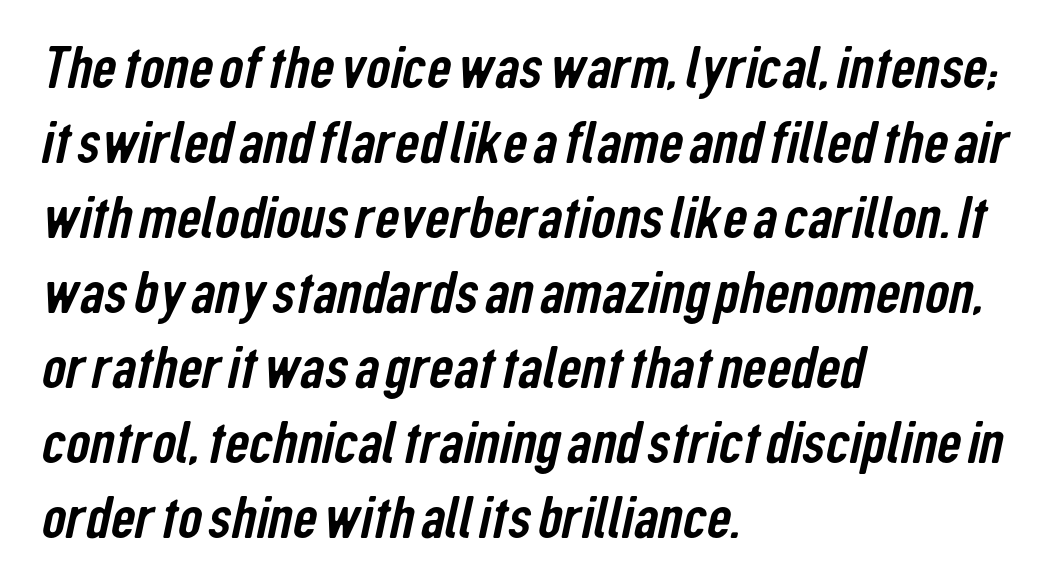
Q: Is the typeface a serif or a sans-serif typeface? A: Sans-serif.
Q: Is the text underlined? A: No.
Q: How is the paragraph aligned? A: Left-aligned.
Q: Is the spacing between letters normal or unusually wide? A: Normal.
Q: Is the spacing between lines tight, normal or loose? A: Normal.
Q: Width (condensed, normal, or wide)? A: Condensed.
Q: Stroke contrast? A: Low.
Q: x-height? A: Medium.
Q: Monospaced? A: No.
